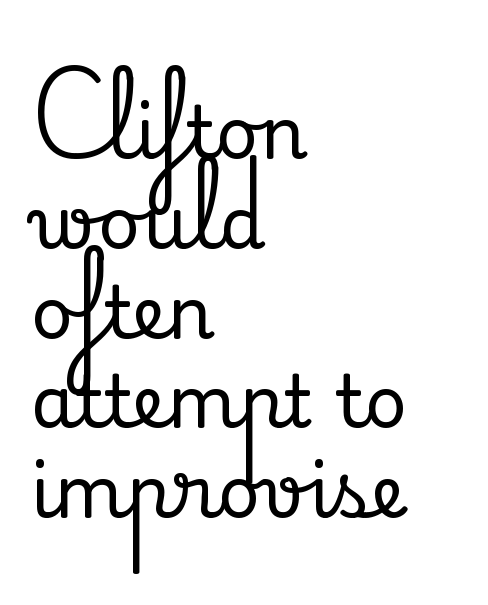
Q: Is the text italic (slanted)? A: No, it is upright.
Q: Is the typeface a serif or a sans-serif typeface? A: Serif.
Q: Is the text underlined? A: No.
Q: How is the paragraph aligned? A: Left-aligned.
Q: Is the spacing between letters normal or unusually wide? A: Normal.
Q: Width (condensed, normal, or wide)? A: Normal.
Q: Stroke contrast? A: Medium.
Q: x-height? A: Small.
Q: Monospaced? A: No.
